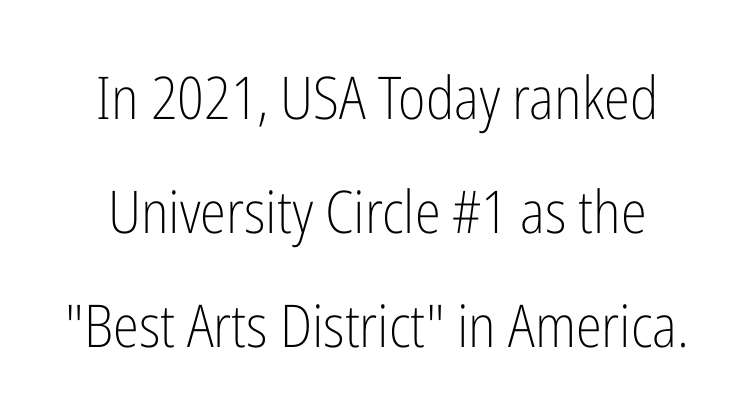
Vertical spacing — loose. Descender tails drop into unmarked territory. Think standard paragraph weight, or any step lighter than that. Typographically, this falls in the sans-serif category. Upright lettering throughout.
